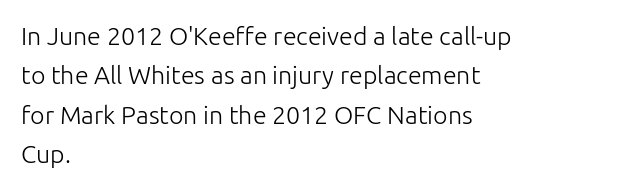
The image shows 25 px text type, upright; set left-aligned, normal line spacing (1.58x), normal letter spacing, not underlined.
